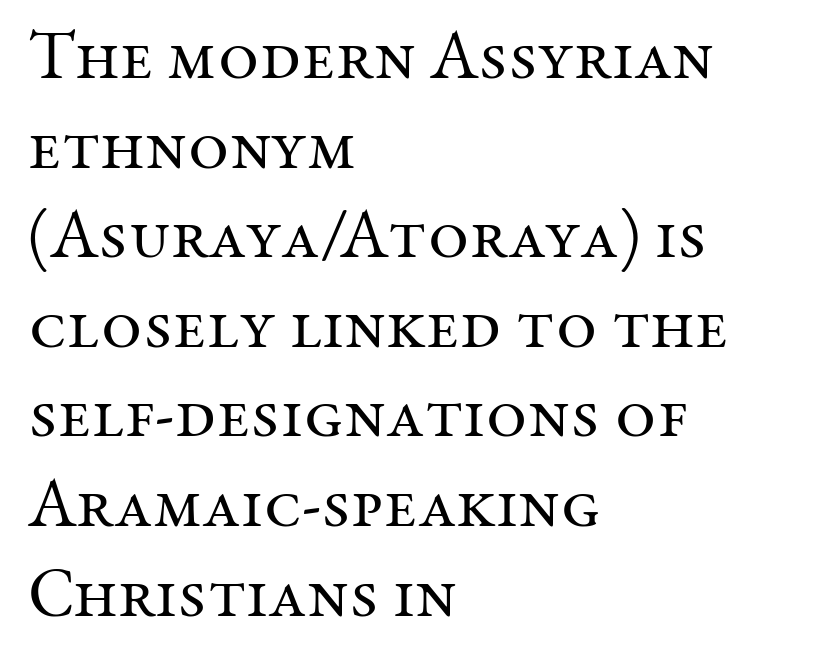
The image shows 70 px regular-weight serif type, upright; set left-aligned, normal line spacing (1.28x), normal letter spacing, not underlined; medium stroke contrast and a medium x-height.
